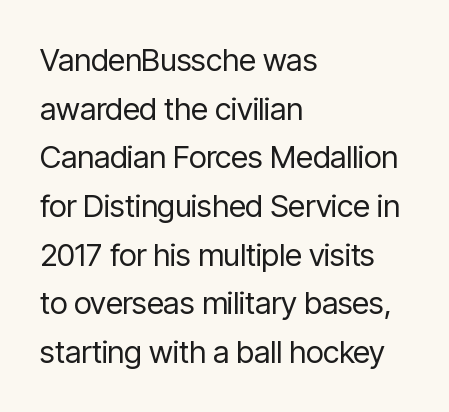
Q: Is the text bold? A: No.
Q: Is the text italic (slanted)? A: No, it is upright.
Q: Is the typeface a serif or a sans-serif typeface? A: Sans-serif.
Q: Is the text underlined? A: No.
Q: How is the paragraph aligned? A: Left-aligned.
Q: Is the spacing between letters normal or unusually wide? A: Normal.
Q: Is the spacing between lines tight, normal or loose? A: Normal.
Q: Width (condensed, normal, or wide)? A: Condensed.
Q: Stroke contrast? A: Low.
Q: x-height? A: Medium.
Q: Monospaced? A: No.
